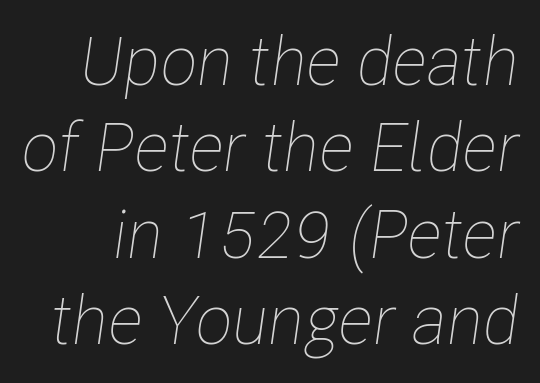
{"italic": "yes", "lean": "right", "slant_degrees": 8, "bold": "no", "weight": "thin", "width": "condensed", "stroke_contrast": "low", "x_height": "medium", "monospaced": "no", "underline": "no", "line_spacing": "normal", "line_spacing_ratio": 1.27, "letter_spacing": "normal", "letter_spacing_em": 0.0, "glyph_px": 68}
